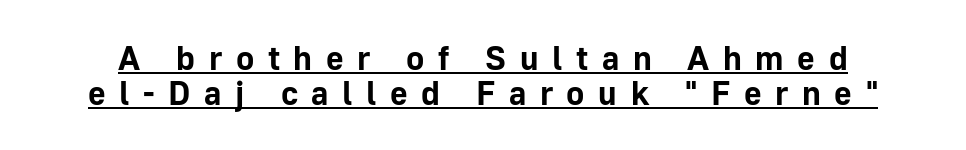
Q: Is the text bold? A: Yes.
Q: Is the text italic (slanted)? A: No, it is upright.
Q: Is the typeface a serif or a sans-serif typeface? A: Sans-serif.
Q: Is the text underlined? A: Yes.
Q: Is the spacing between letters normal or unusually wide? A: Unusually wide.
Q: Is the spacing between lines tight, normal or loose? A: Tight.
Q: Width (condensed, normal, or wide)? A: Normal.
Q: Stroke contrast? A: Low.
Q: x-height? A: Medium.
Q: Monospaced? A: No.
